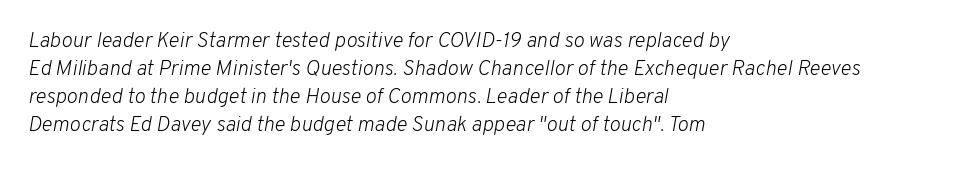
These lines are set flush left with a ragged right edge. The text carries the slant typical of an italic or oblique font. The block of text has a typical density, with ordinary space between rows. Vertical stems look standard width or narrower in stroke. Is the letter spacing exaggerated? No — it looks like the ordinary default. Type without underlining.
